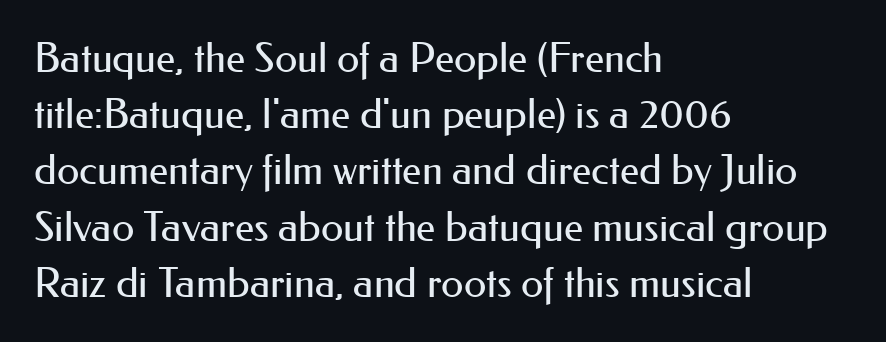
The image shows 41 px regular-weight sans-serif type, upright; set left-aligned, normal line spacing (1.37x), normal letter spacing, not underlined; medium stroke contrast and a small x-height.
